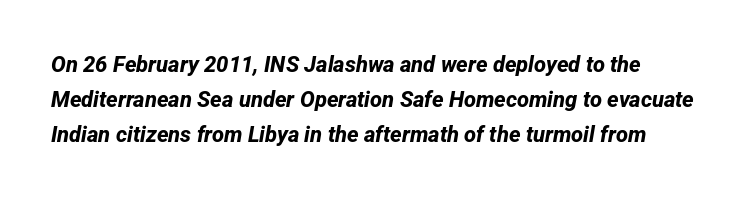
This sample keeps an unexceptional amount of space between lines. Look at the tracking — it's just the regular setting, nothing added. The zone under the glyphs is completely vacant. Heavy-handed strokes throughout: this text is bold.
